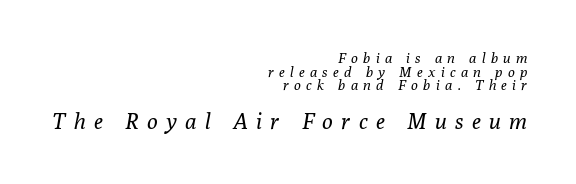
{"italic": "yes", "lean": "right", "slant_degrees": 10, "bold": "no", "underline": "no", "align": "right", "line_spacing": "tight", "line_spacing_ratio": 0.97, "letter_spacing": "wide", "letter_spacing_em": 0.39, "larger_block": "second", "size_ratio": 1.57, "glyph_px": 22}
